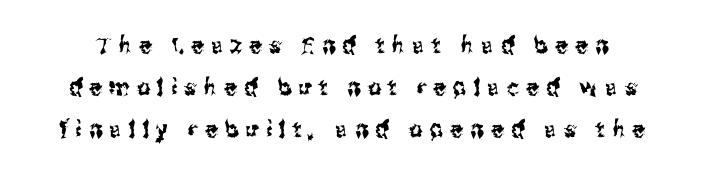
{"italic": "no", "underline": "no", "line_spacing_ratio": 1.82, "letter_spacing": "wide", "letter_spacing_em": 0.32, "glyph_px": 23}
